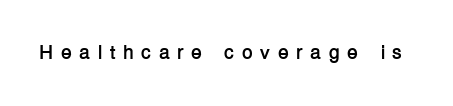
Loose tracking; the words dissolve into strings of separated letters. Quick note: underline off. The specimen reads as upright at a glance. Is the type bold? Yes — the strokes are clearly thick and heavy.
